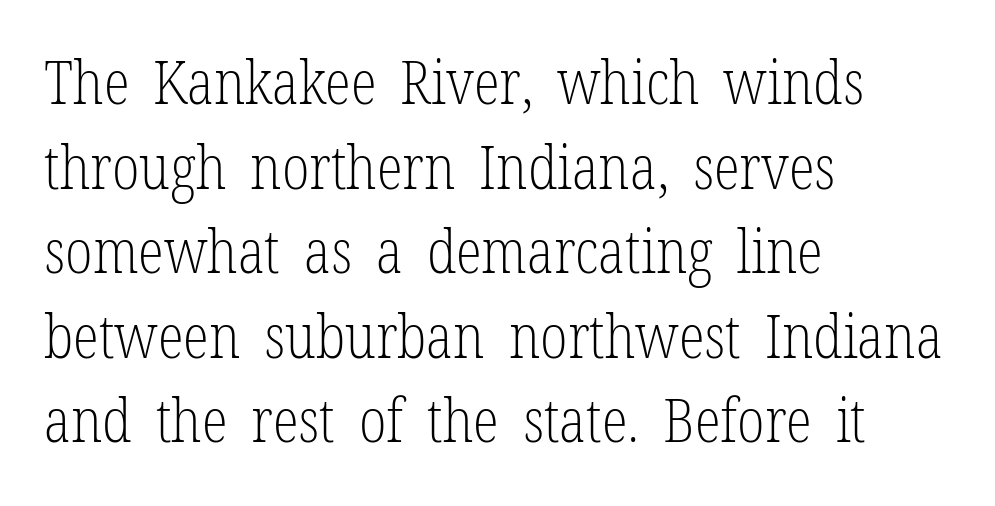
The image shows 60 px light, condensed serif type, upright; set left-aligned, normal line spacing (1.41x), normal letter spacing, not underlined; low stroke contrast and a medium x-height.
